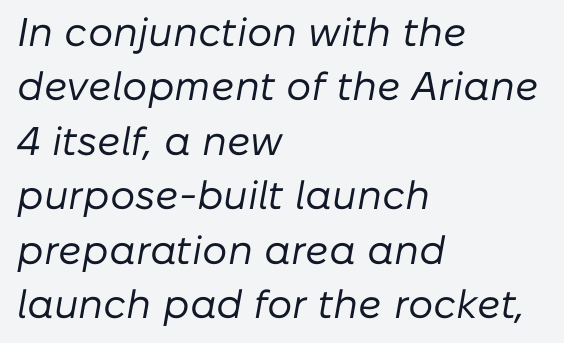
The image shows 40 px regular-weight type, italic (leaning right); set left-aligned, normal line spacing (1.36x), normal letter spacing, not underlined; low stroke contrast and a medium x-height.
